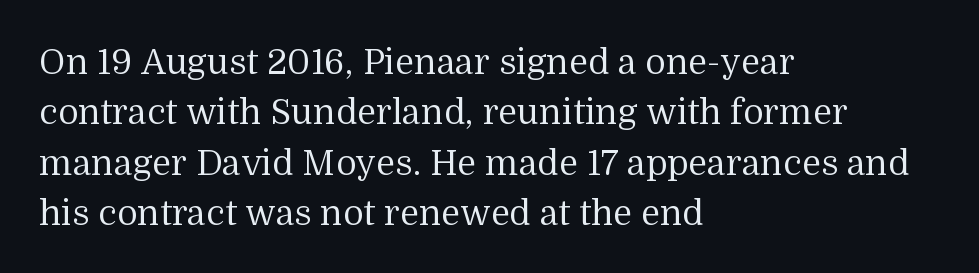
Is the block centered? No — it sits flush against the left margin. Between one letter and the next there's only the usual sliver of space. Compared with typical paragraphs, the rows here are spaced about the same. The cut favours lightness, reaching ordinary text weight at its darkest. A typesetter would call this proportional, since set widths differ per character. Underlining? Definitely not there.
